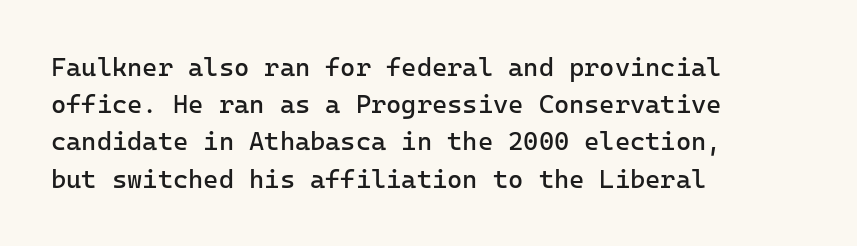
The rendering anchors every line to the left-hand side. A clean baseline with only descenders dipping below it. No chunkiness to these letters — they're not bold. Leading matches the norm, producing a regular column. Ascenders rise straight up at ninety degrees. Nobody touched the tracking dial on this one.
